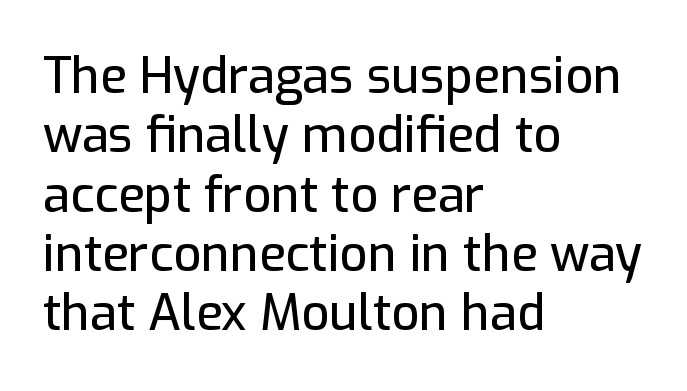
The image shows 49 px sans-serif type, upright; set left-aligned, line spacing 1.21x, normal letter spacing, not underlined; low stroke contrast and a medium x-height.
